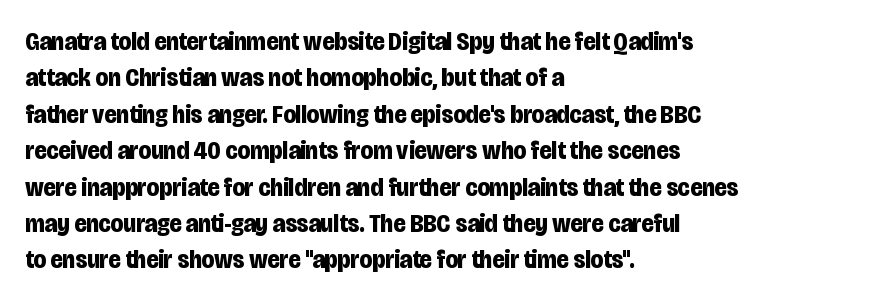
Characters remain perfectly vertical along every line. The passage is arranged the way most books set body copy — flush left. These lines sit exactly where default settings would place them. Nobody touched the tracking dial on this one. Descender tails drop into unmarked territory. Is the type bold? Yes — the strokes are clearly thick and heavy.
